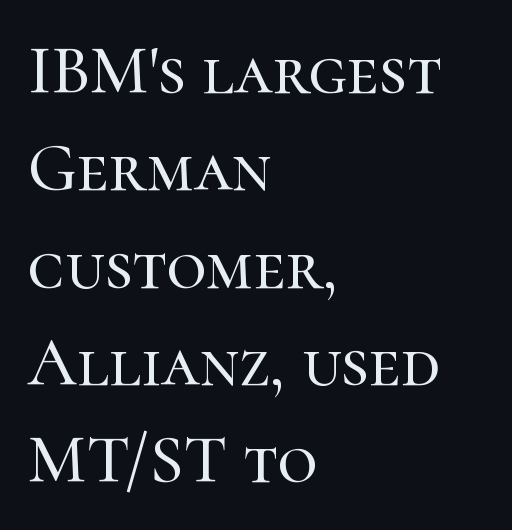
Q: Is the text italic (slanted)? A: No, it is upright.
Q: Is the typeface a serif or a sans-serif typeface? A: Serif.
Q: Is the text underlined? A: No.
Q: How is the paragraph aligned? A: Left-aligned.
Q: Is the spacing between letters normal or unusually wide? A: Normal.
Q: Is the spacing between lines tight, normal or loose? A: Normal.
Q: Width (condensed, normal, or wide)? A: Normal.
Q: Stroke contrast? A: High.
Q: x-height? A: Medium.
Q: Monospaced? A: No.
